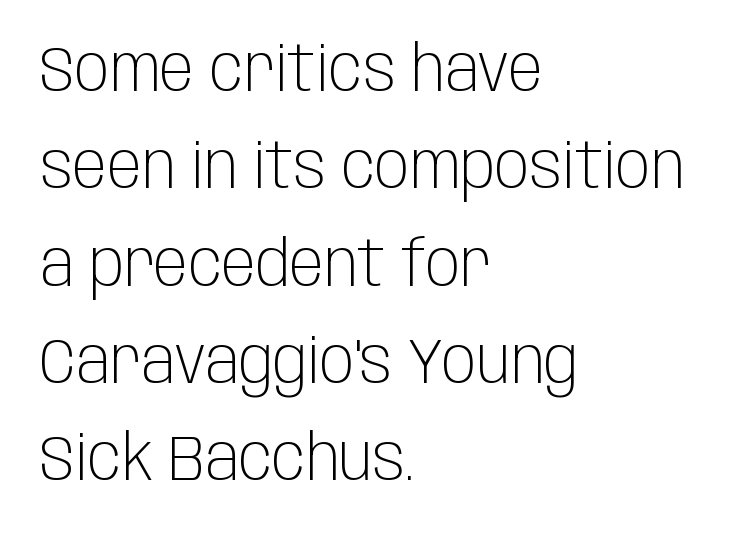
The glyphs are unaccompanied by any horizontal stroke below them. Does the leading feel generous? No, just average. Words appear dense and cohesive because spacing is normal. Italic? Not at all — the glyphs are vertical. The type family on display is of the sans-serif kind. Varying glyph widths throughout — classic text-font behaviour.
